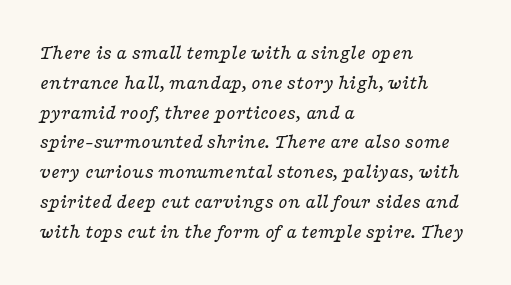
{"italic": "yes", "lean": "right", "slant_degrees": 16, "bold": "no", "underline": "no", "align": "left", "line_spacing": "normal", "line_spacing_ratio": 1.42, "letter_spacing": "normal", "letter_spacing_em": 0.0, "glyph_px": 21}
